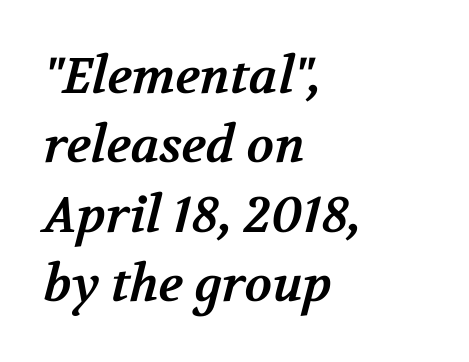
{"serif": "yes", "bold": "yes", "weight": "bold", "width": "normal", "stroke_contrast": "medium", "x_height": "medium", "monospaced": "no", "underline": "no", "align": "left", "line_spacing": "normal", "line_spacing_ratio": 1.39, "letter_spacing": "normal", "letter_spacing_em": 0.0, "glyph_px": 50}
